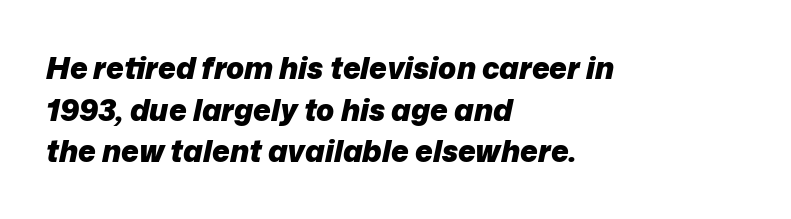
The image shows 30 px heavy type, italic (leaning right); set left-aligned, normal line spacing (1.39x), normal letter spacing, not underlined; low stroke contrast and a medium x-height.
